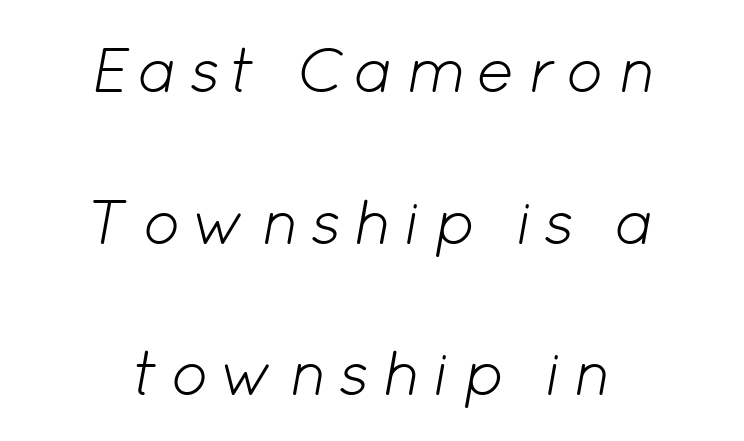
The image shows 64 px light type, italic (leaning right); set centered, loose line spacing (2.37x), not underlined; low stroke contrast and a medium x-height.
